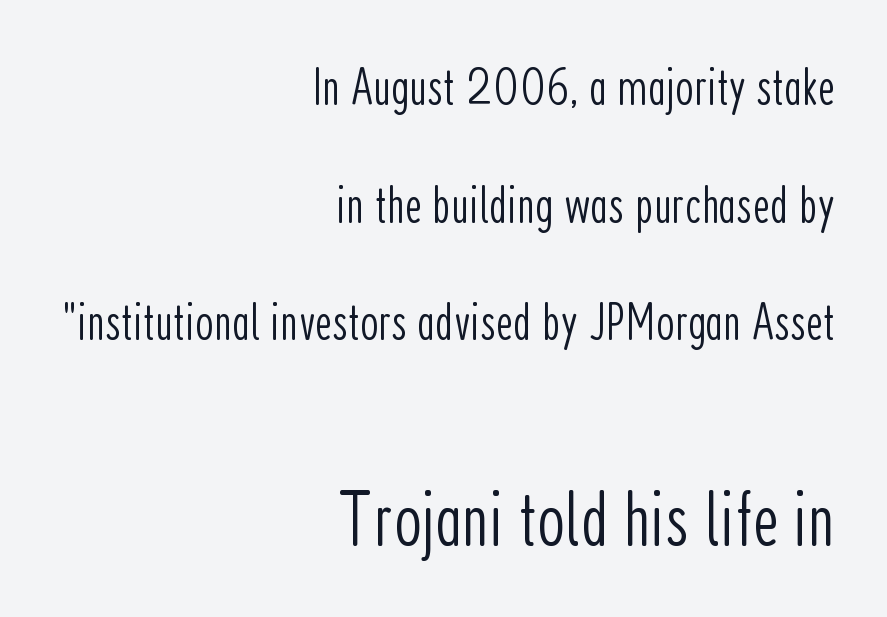
A typesetter would call this zero additional tracking. Vertical strokes here are truly vertical. Small over large — that's the arrangement of the two blocks here. Character widths vary here, with narrow letters taking less room than wide ones.
